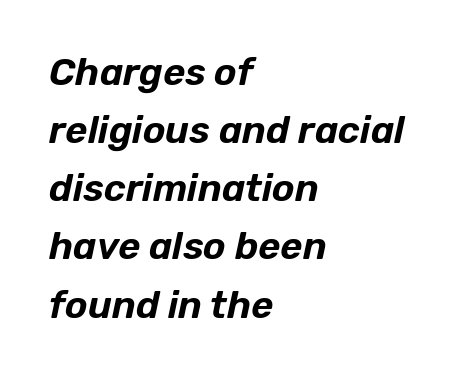
Q: Is the text italic (slanted)? A: Yes, it leans right by about 12 degrees.
Q: Is the text underlined? A: No.
Q: How is the paragraph aligned? A: Left-aligned.
Q: Is the spacing between letters normal or unusually wide? A: Normal.
Q: Is the spacing between lines tight, normal or loose? A: Normal.
Q: Width (condensed, normal, or wide)? A: Normal.
Q: Stroke contrast? A: Low.
Q: x-height? A: Medium.
Q: Monospaced? A: No.
